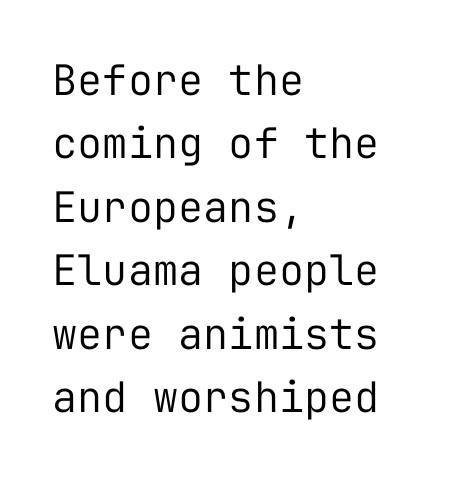
{"serif": "no", "italic": "no", "bold": "no", "weight": "regular", "width": "normal", "stroke_contrast": "low", "x_height": "medium", "monospaced": "yes", "underline": "no", "align": "left", "line_spacing": "normal", "line_spacing_ratio": 1.51, "letter_spacing": "normal", "letter_spacing_em": 0.0, "glyph_px": 42}
